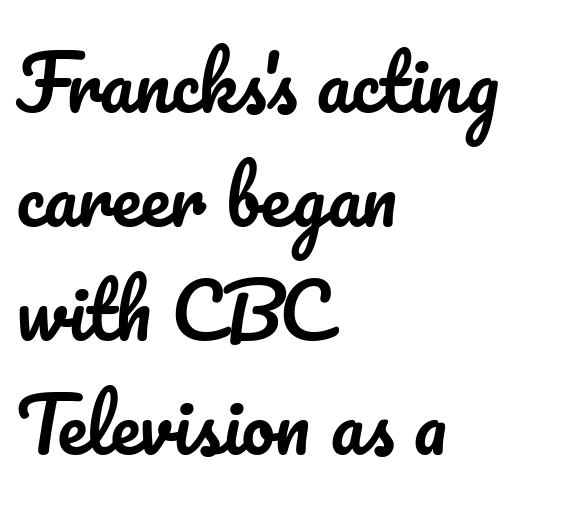
Observe the ordinary spacing: letters are neighbours, not strangers. Regarding leading, the lines here are spaced in the standard way. Typeset ragged right — the left edge is the straight one. The words here are not underlined. Each letter keeps its own natural width here, so spacing adapts to shape.
